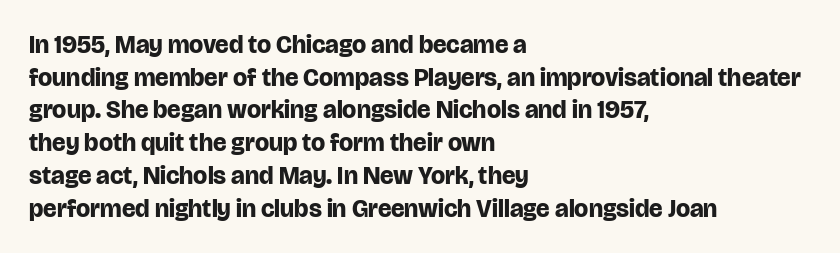
The image shows 25 px bold type, upright; set left-aligned, normal line spacing (1.31x), normal letter spacing, not underlined.
